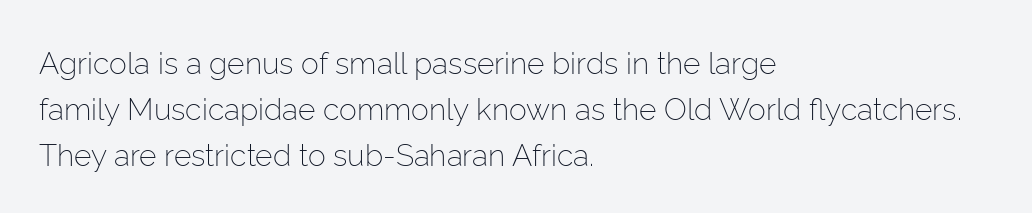
Think standard paragraph weight, or any step lighter than that. The face used here is rendered with its standard letterfit. Designer's note — italics off, roman on. A sans-serif font was chosen for this passage.
